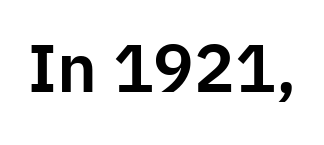
Q: Is the text italic (slanted)? A: No, it is upright.
Q: Is the typeface a serif or a sans-serif typeface? A: Sans-serif.
Q: Is the text underlined? A: No.
Q: Is the spacing between letters normal or unusually wide? A: Normal.
Q: Width (condensed, normal, or wide)? A: Normal.
Q: Stroke contrast? A: Low.
Q: x-height? A: Medium.
Q: Monospaced? A: No.
